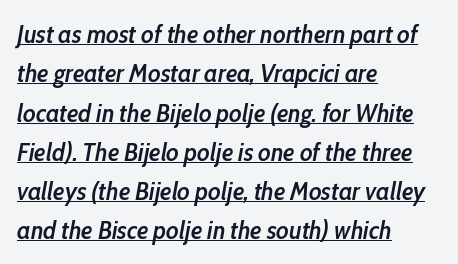
Q: Is the text bold? A: Semi-bold.
Q: Is the text italic (slanted)? A: Yes, it leans right by about 10 degrees.
Q: Is the text underlined? A: Yes.
Q: How is the paragraph aligned? A: Left-aligned.
Q: Is the spacing between letters normal or unusually wide? A: Normal.
Q: Is the spacing between lines tight, normal or loose? A: Normal.
